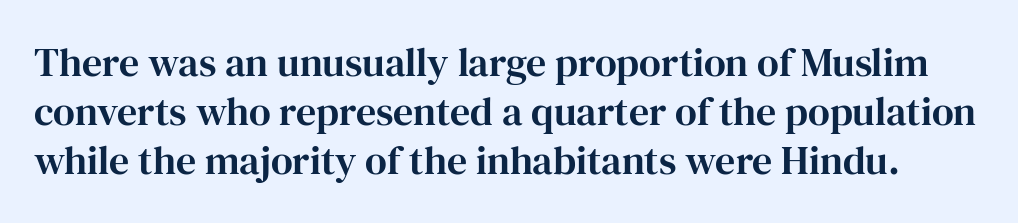
How are the letters spaced? Ordinarily, with no added tracking. The space beneath each line is pristine and unruled. Note the varied advance widths — an 'i' is clearly narrower than an 'm'. Note: serifs present on the glyphs. Notice how the stems are strictly vertical — no italics here.
